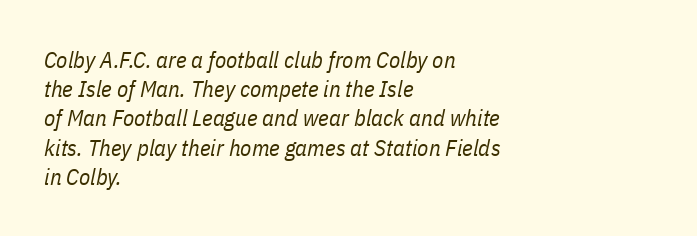
{"italic": "yes", "lean": "right", "slant_degrees": 11, "bold": "no", "underline": "no", "align": "left", "line_spacing": "normal", "line_spacing_ratio": 1.27, "letter_spacing": "normal", "letter_spacing_em": 0.0, "glyph_px": 23}
